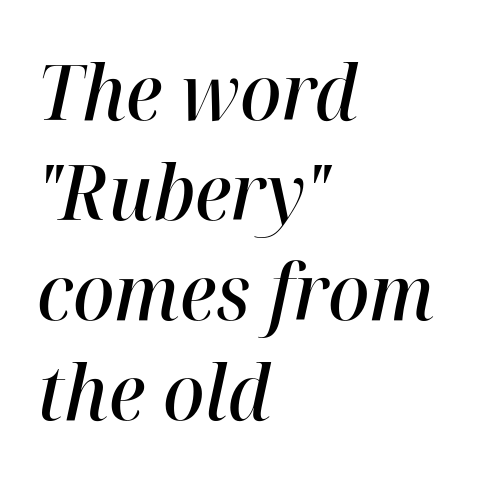
The image shows 77 px semibold type, italic (leaning right); set left-aligned, normal line spacing (1.3x), normal letter spacing, not underlined; high stroke contrast and a medium x-height.
